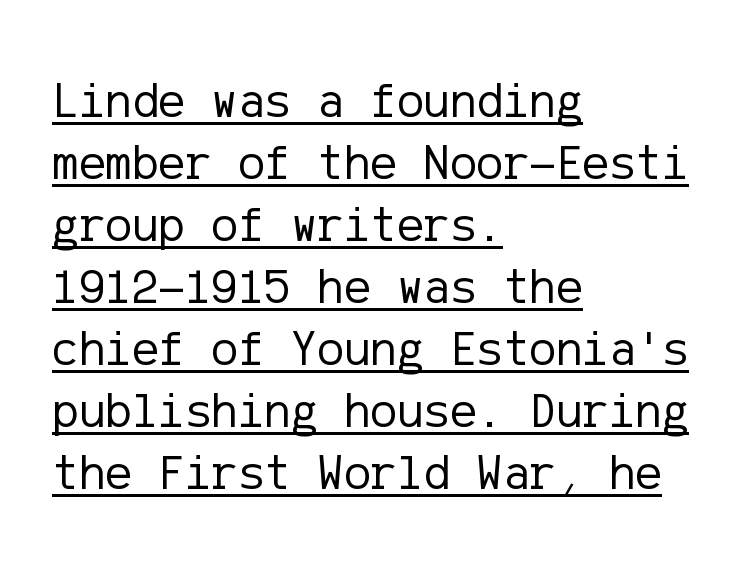
Q: Is the text bold? A: No.
Q: Is the text italic (slanted)? A: No, it is upright.
Q: Is the typeface a serif or a sans-serif typeface? A: Sans-serif.
Q: Is the text underlined? A: Yes.
Q: How is the paragraph aligned? A: Left-aligned.
Q: Is the spacing between letters normal or unusually wide? A: Normal.
Q: Width (condensed, normal, or wide)? A: Normal.
Q: Stroke contrast? A: Low.
Q: x-height? A: Medium.
